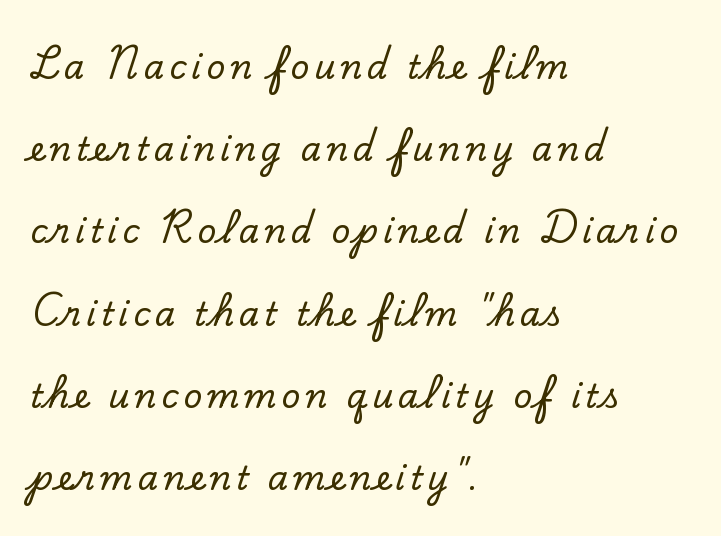
Do the characters align in a grid? No, the font is proportional. Font category for this specimen: serif. The block of text is sparse from top to bottom, with ample space between rows. Each row of text sits above clean, open space. A classic flush-left, rag-right setting is used for this passage.
